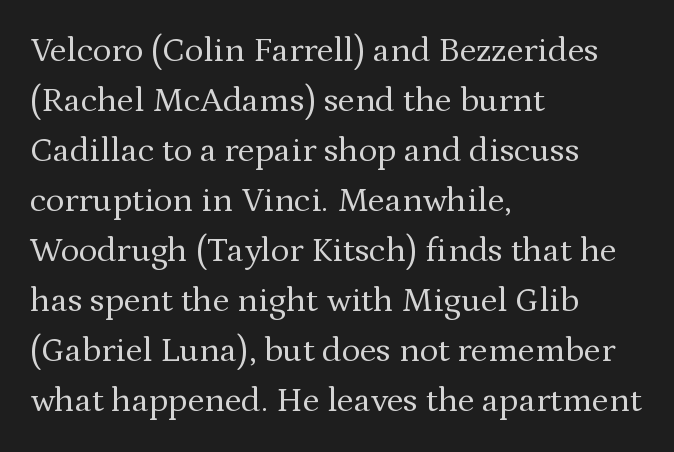
{"serif": "yes", "italic": "no", "bold": "no", "weight": "regular", "width": "normal", "stroke_contrast": "medium", "x_height": "medium", "monospaced": "no", "underline": "no", "align": "left", "line_spacing": "normal", "line_spacing_ratio": 1.43, "letter_spacing": "normal", "letter_spacing_em": 0.0, "glyph_px": 35}
